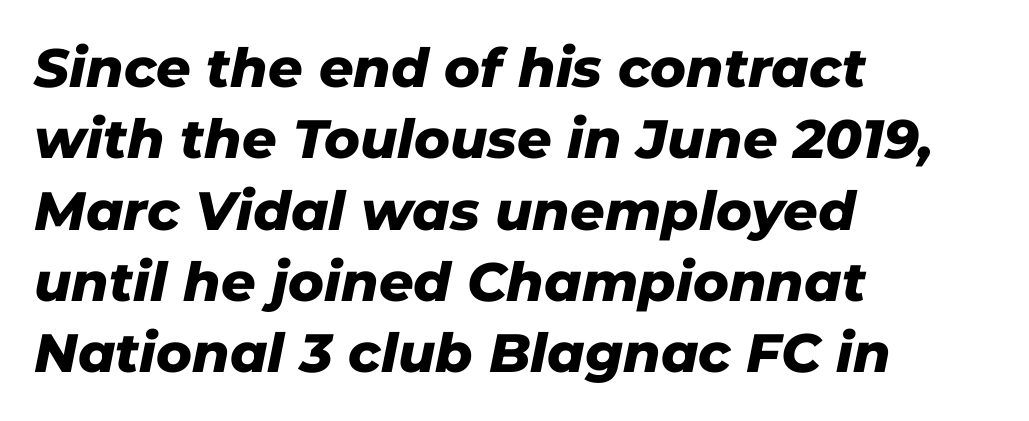
{"italic": "yes", "lean": "right", "slant_degrees": 11, "bold": "yes", "weight": "heavy", "width": "normal", "stroke_contrast": "low", "x_height": "medium", "monospaced": "no", "underline": "no", "align": "left", "line_spacing": "normal", "line_spacing_ratio": 1.32, "letter_spacing": "normal", "letter_spacing_em": 0.0, "glyph_px": 54}
